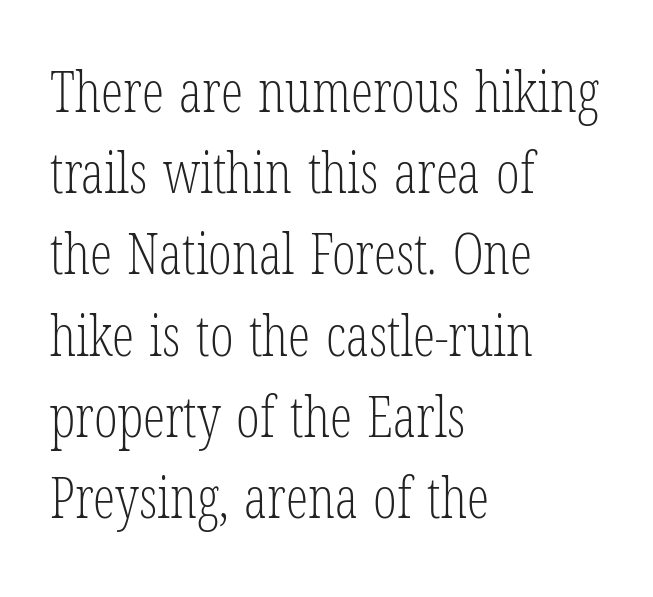
Rows of type keep a routine distance in the vertical direction. Reading down the block, your eye returns to a fixed left position each line. On a weight scale, this lands at 450 or below. The letters stand upright; this is a roman face. The face used here is rendered with its standard letterfit.
